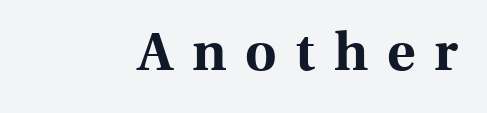
The image shows 54 px bold serif type, upright; set right-aligned, unusually wide letter spacing (+0.35 em), not underlined; a medium x-height.
